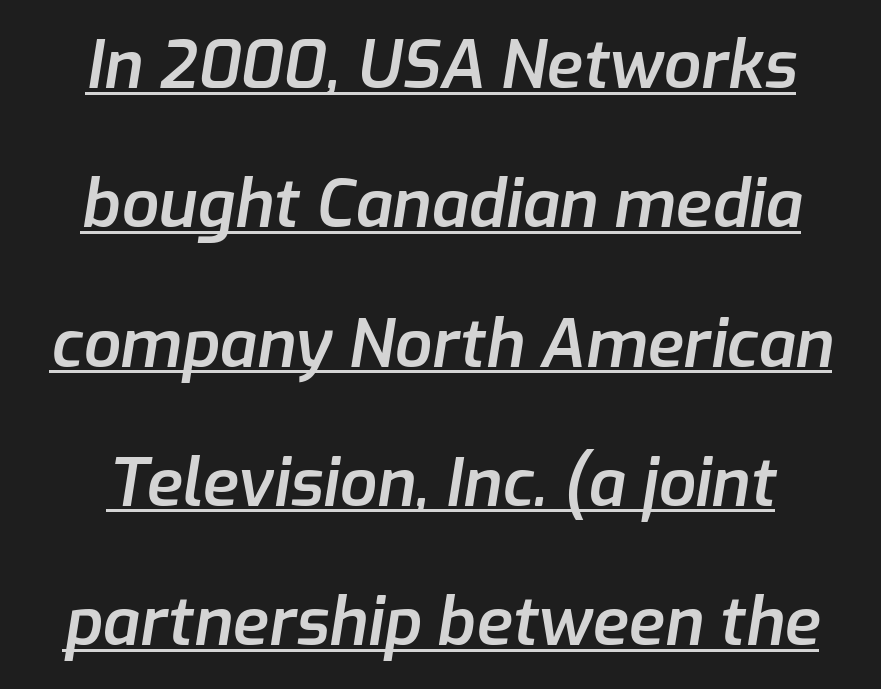
{"italic": "yes", "lean": "right", "slant_degrees": 9, "bold": "semi", "weight": "semibold", "width": "normal", "stroke_contrast": "low", "x_height": "medium", "monospaced": "no", "underline": "yes", "align": "center", "line_spacing": "loose", "line_spacing_ratio": 2.11, "letter_spacing": "normal", "letter_spacing_em": 0.0, "glyph_px": 66}
